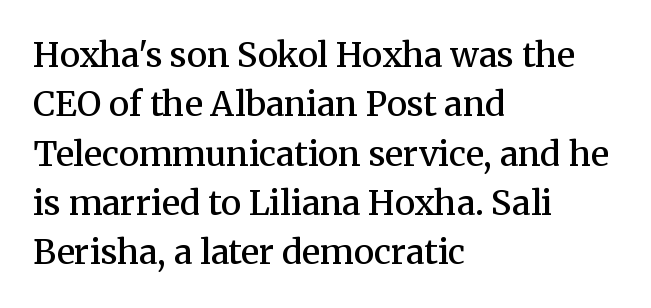
The image shows 34 px semibold serif type, upright; set left-aligned, normal line spacing (1.45x), normal letter spacing, not underlined; medium stroke contrast and a medium x-height.
